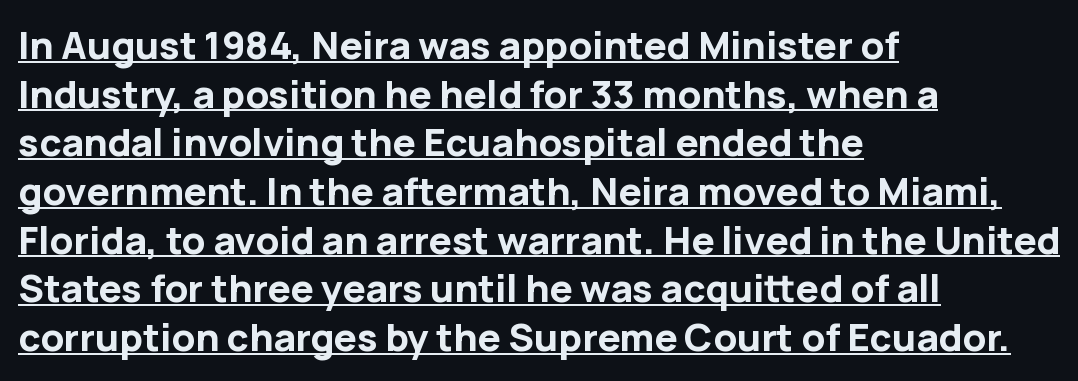
Q: Is the text bold? A: Yes.
Q: Is the text italic (slanted)? A: No, it is upright.
Q: Is the typeface a serif or a sans-serif typeface? A: Sans-serif.
Q: Is the text underlined? A: Yes.
Q: How is the paragraph aligned? A: Left-aligned.
Q: Is the spacing between letters normal or unusually wide? A: Normal.
Q: Is the spacing between lines tight, normal or loose? A: Normal.
Q: Width (condensed, normal, or wide)? A: Normal.
Q: Stroke contrast? A: Low.
Q: x-height? A: Medium.
Q: Monospaced? A: No.
